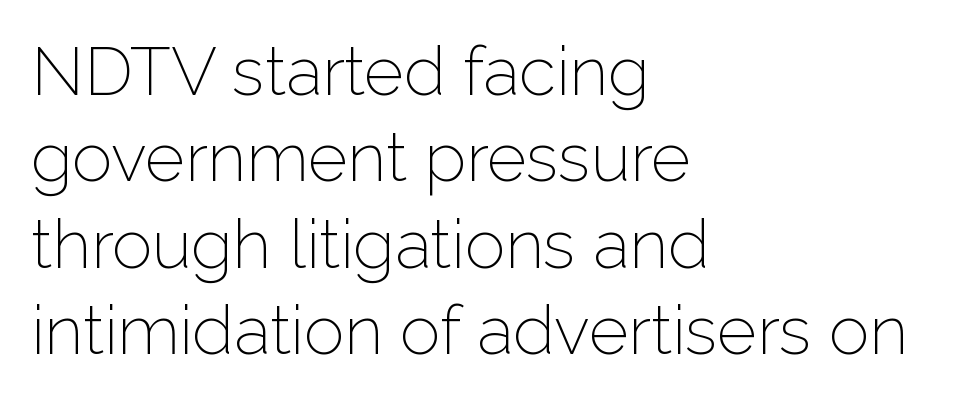
{"serif": "no", "italic": "no", "bold": "no", "weight": "light", "width": "normal", "stroke_contrast": "low", "x_height": "medium", "monospaced": "no", "underline": "no", "align": "left", "line_spacing": "normal", "line_spacing_ratio": 1.27, "letter_spacing": "normal", "letter_spacing_em": 0.0, "glyph_px": 68}
